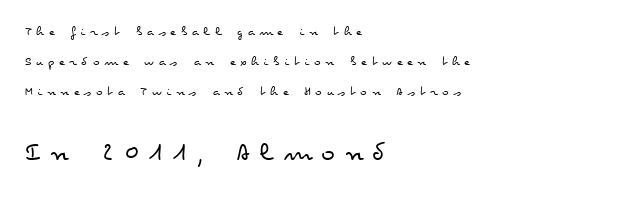
Q: Is the text bold? A: No.
Q: Is the text italic (slanted)? A: No, it is upright.
Q: Is the text underlined? A: No.
Q: How is the paragraph aligned? A: Left-aligned.
Q: Is the spacing between letters normal or unusually wide? A: Unusually wide.
Q: Is the spacing between lines tight, normal or loose? A: Loose.
Q: Which block of text is set in a larger size, the first (top) or the second (bottom)? A: The second (bottom) one.
Q: Width (condensed, normal, or wide)? A: Wide.
Q: Stroke contrast? A: Low.
Q: x-height? A: Small.
Q: Monospaced? A: No.
